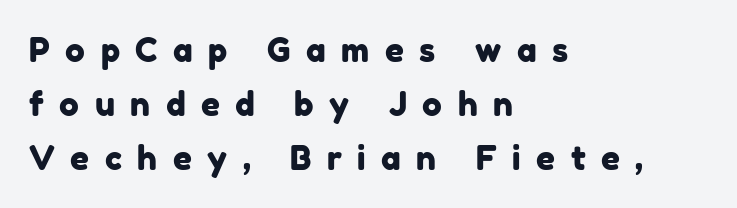
The image shows 33 px sans-serif type; set left-aligned, normal line spacing (1.64x), unusually wide letter spacing (+0.47 em), not underlined; low stroke contrast and a medium x-height.
